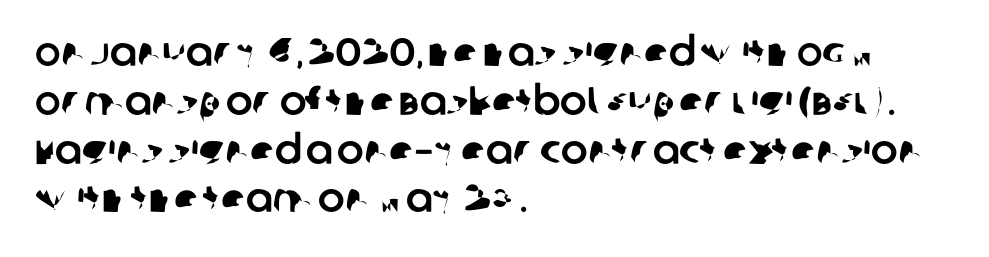
The glyphs are unaccompanied by any horizontal stroke below them. Examine the stroke ends and you'll find no serifs. Casual observation: everything's shoved over to the left. The tracking reads as untouched default to a designer's eye. Character widths vary here, with narrow letters taking less room than wide ones.
